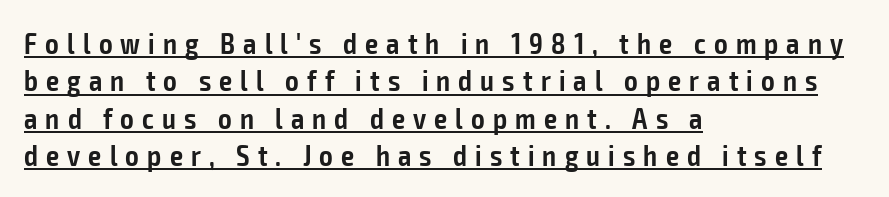
Q: Is the text bold? A: Semi-bold.
Q: Is the text italic (slanted)? A: No, it is upright.
Q: Is the typeface a serif or a sans-serif typeface? A: Sans-serif.
Q: Is the text underlined? A: Yes.
Q: How is the paragraph aligned? A: Left-aligned.
Q: Is the spacing between letters normal or unusually wide? A: Unusually wide.
Q: Is the spacing between lines tight, normal or loose? A: Normal.
Q: Width (condensed, normal, or wide)? A: Condensed.
Q: Stroke contrast? A: Low.
Q: x-height? A: Medium.
Q: Monospaced? A: No.
